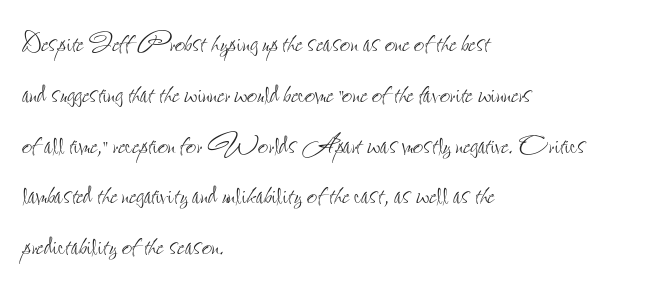
The image shows 36 px thin, condensed type; set left-aligned, normal line spacing (1.41x), normal letter spacing, not underlined; low stroke contrast and a small x-height.
